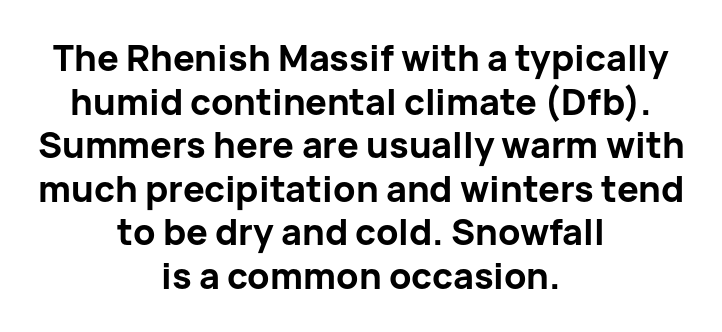
Q: Is the text bold? A: Yes.
Q: Is the text italic (slanted)? A: No, it is upright.
Q: Is the typeface a serif or a sans-serif typeface? A: Sans-serif.
Q: Is the text underlined? A: No.
Q: How is the paragraph aligned? A: Centered.
Q: Is the spacing between letters normal or unusually wide? A: Normal.
Q: Width (condensed, normal, or wide)? A: Normal.
Q: Stroke contrast? A: Low.
Q: x-height? A: Medium.
Q: Monospaced? A: No.
